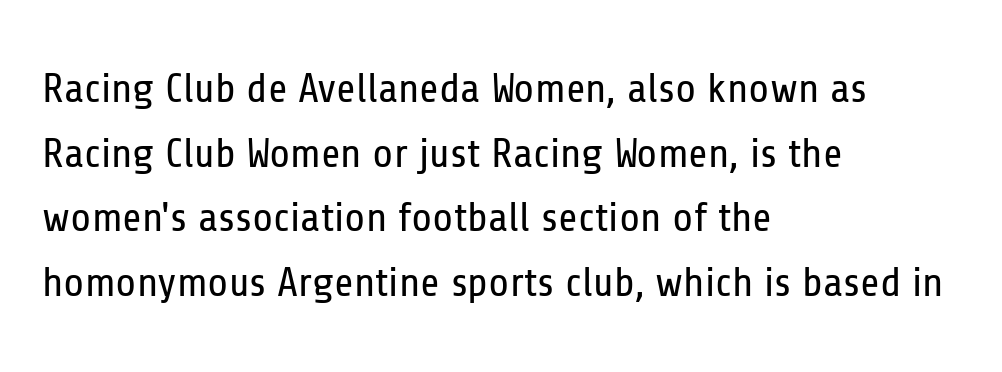
Each word holds together tightly as a unit, with standard inter-letter gaps. The face looks like a standard text weight, possibly lighter. Vertically, the passage feels balanced, rows spaced as you'd expect. Every row of glyphs begins at an identical x-position on the left.
